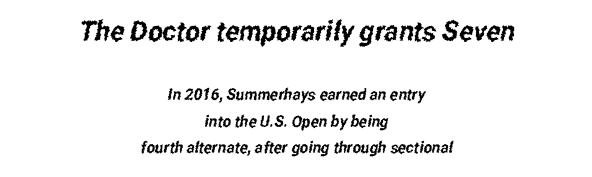
A bare baseline throughout the passage. A sans-serif font was chosen for this passage. The gaps between neighbouring characters are ordinary and unremarkable. Block one is the big one; block two sits smaller underneath. The leading is moderate, giving the passage an even texture. These lines are rendered in a variable-pitch font.
